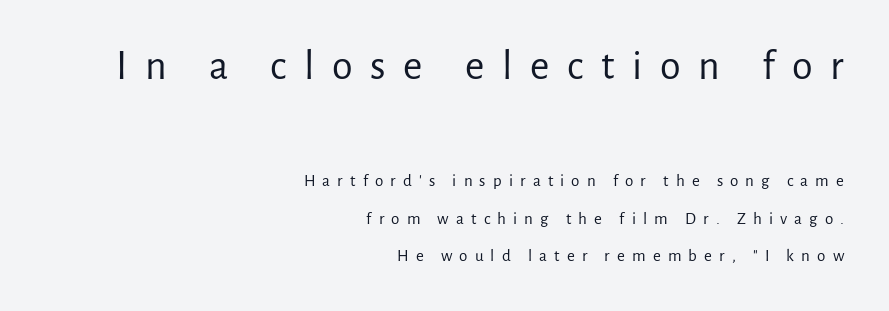
{"serif": "no", "italic": "no", "bold": "no", "weight": "regular", "width": "normal", "stroke_contrast": "low", "x_height": "medium", "monospaced": "no", "underline": "no", "align": "right", "line_spacing": "loose", "line_spacing_ratio": 2.22, "letter_spacing": "wide", "letter_spacing_em": 0.42, "larger_block": "first", "size_ratio": 2.47, "glyph_px": 42}
